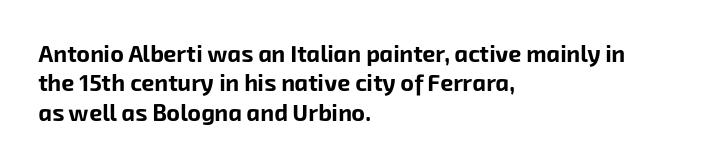
The vertical gap from one line to the next is medium. The characters look thick and weighty, a clear bold. Underlining? Definitely not there. This rendering uses left alignment, leaving the right contour irregular.
